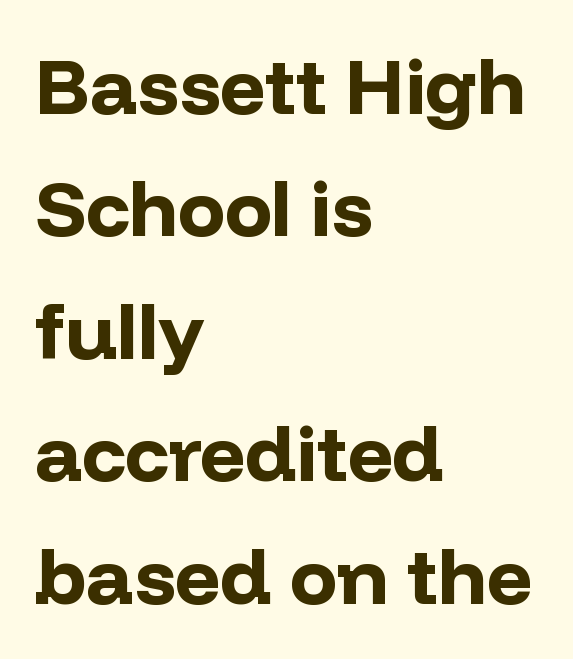
Q: Is the text bold? A: Yes.
Q: Is the text italic (slanted)? A: No, it is upright.
Q: Is the typeface a serif or a sans-serif typeface? A: Sans-serif.
Q: Is the text underlined? A: No.
Q: How is the paragraph aligned? A: Left-aligned.
Q: Is the spacing between letters normal or unusually wide? A: Normal.
Q: Is the spacing between lines tight, normal or loose? A: Normal.
Q: Width (condensed, normal, or wide)? A: Normal.
Q: Stroke contrast? A: Low.
Q: x-height? A: Medium.
Q: Monospaced? A: No.
